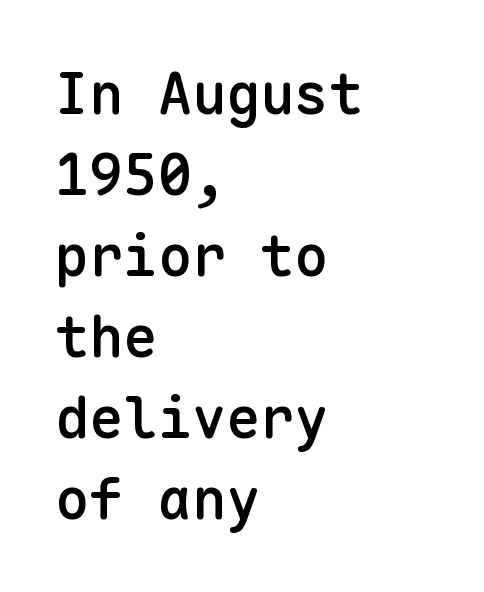
The image shows 57 px semibold sans-serif type, upright, monospaced; set left-aligned, normal line spacing (1.42x), normal letter spacing, not underlined; low stroke contrast and a medium x-height.
